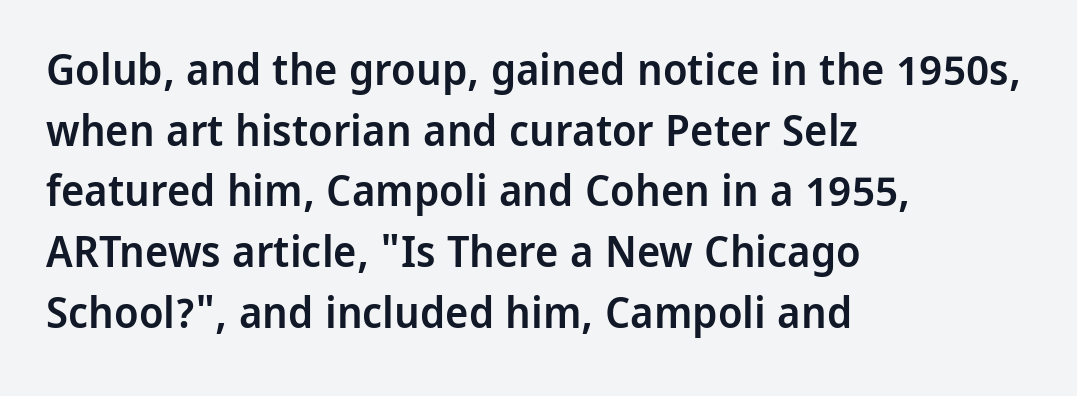
Ordinary non-slanted type is in use. The face used here is a semibold: visibly heavier than regular, lighter than bold. Spacing between characters is what you'd get straight out of the box. The block of text has a typical density, with ordinary space between rows. Descender tails drop into unmarked territory.
